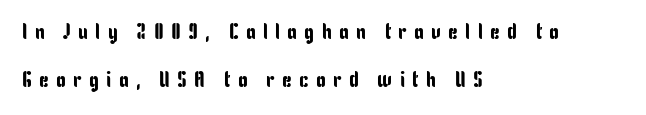
Q: Is the text italic (slanted)? A: No, it is upright.
Q: Is the text underlined? A: No.
Q: How is the paragraph aligned? A: Left-aligned.
Q: Is the spacing between letters normal or unusually wide? A: Unusually wide.
Q: Is the spacing between lines tight, normal or loose? A: Loose.
